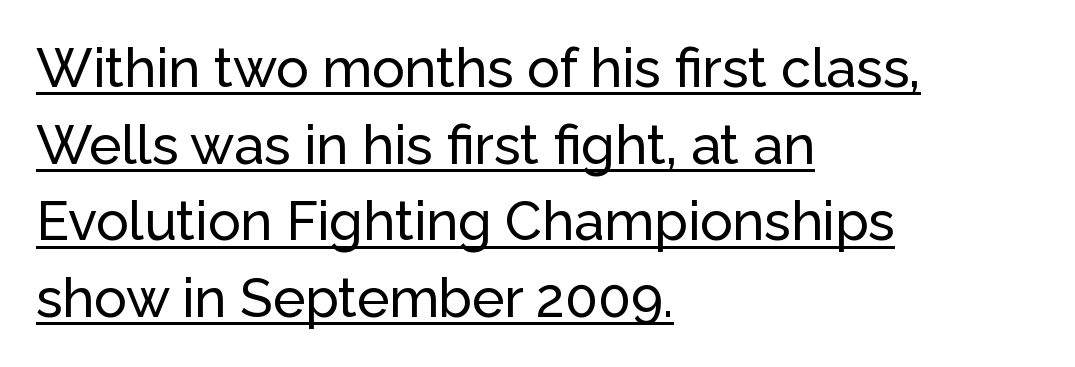
{"serif": "no", "italic": "no", "width": "normal", "stroke_contrast": "low", "x_height": "medium", "monospaced": "no", "underline": "yes", "align": "left", "line_spacing": "normal", "line_spacing_ratio": 1.42, "letter_spacing": "normal", "letter_spacing_em": 0.0, "glyph_px": 54}
